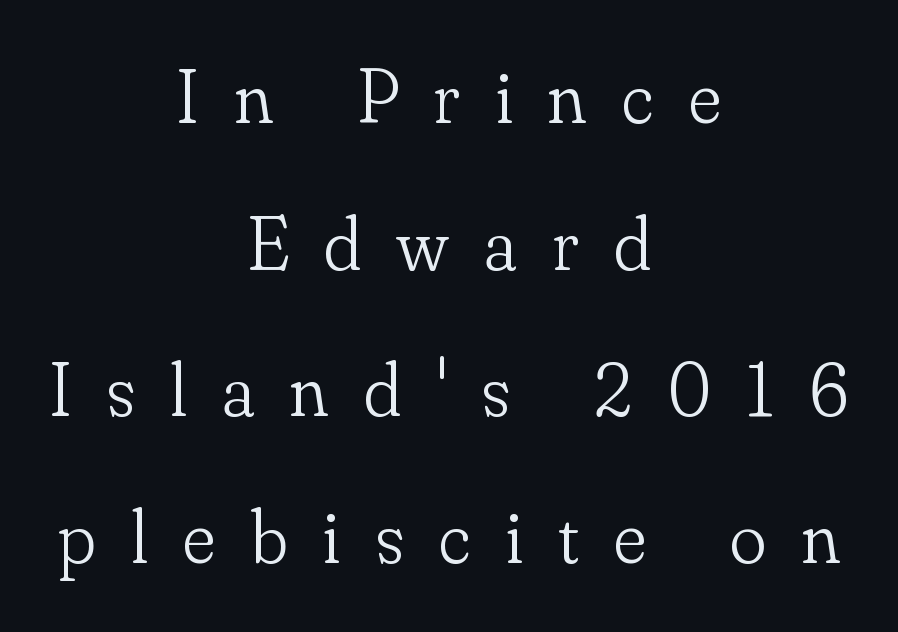
{"serif": "yes", "italic": "no", "bold": "no", "weight": "light", "width": "normal", "stroke_contrast": "low", "x_height": "small", "monospaced": "no", "underline": "no", "align": "center", "line_spacing": "loose", "line_spacing_ratio": 1.93, "letter_spacing": "wide", "letter_spacing_em": 0.47, "glyph_px": 76}
